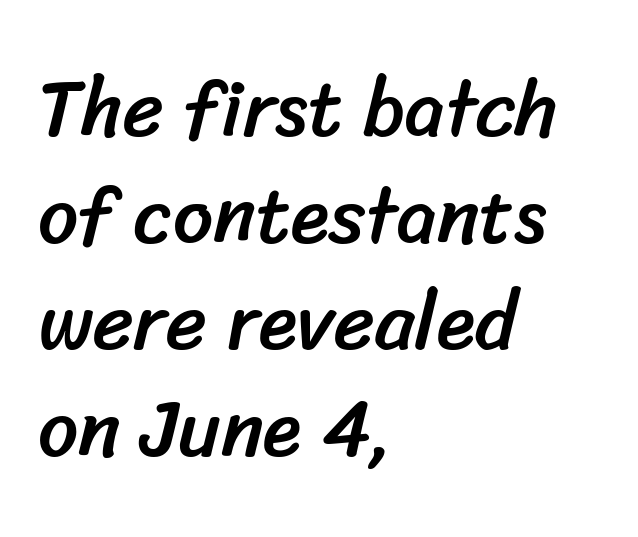
There is no visible air inserted between adjacent glyphs. Successive baselines arrive at the customary interval. Proportional: the letters do not fall into vertical columns. The passage shown is not underscored anywhere. No feet cap the strokes, marking this as sans-serif type. The lines in this sample share a left origin and differ only in where they stop.
